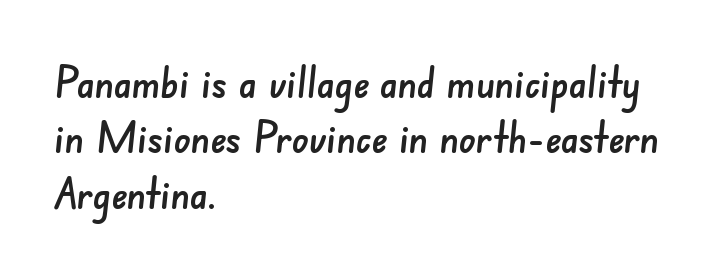
Regarding serifs, this sample does without them. These lines sit exactly where default settings would place them. Each line starts at the same left margin while the right side varies. The strip under each line holds only bare page.
